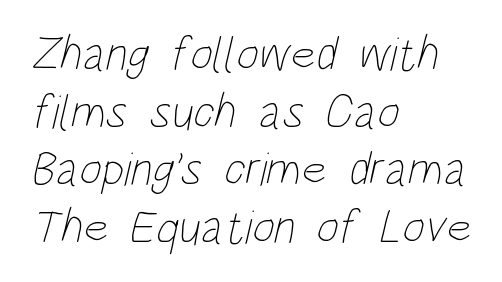
{"bold": "no", "weight": "thin", "width": "condensed", "stroke_contrast": "low", "x_height": "large", "monospaced": "no", "underline": "no", "align": "left", "line_spacing_ratio": 1.2, "letter_spacing": "normal", "letter_spacing_em": 0.0, "glyph_px": 48}
